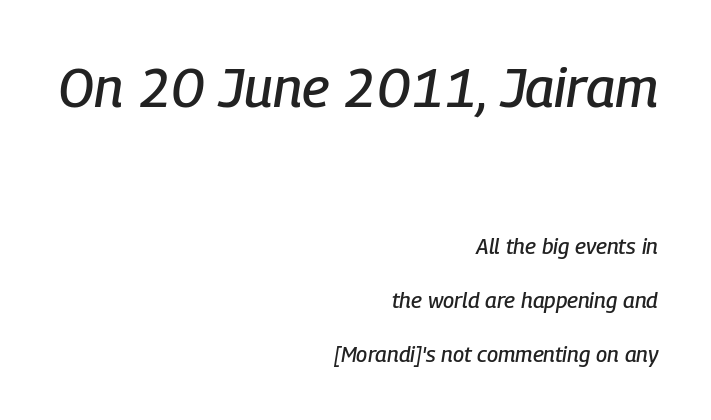
The image shows 55 px condensed type, italic (leaning right); set right-aligned, loose line spacing (2.45x), normal letter spacing, not underlined; the first (top) block is 2.5x larger; low stroke contrast and a medium x-height.
